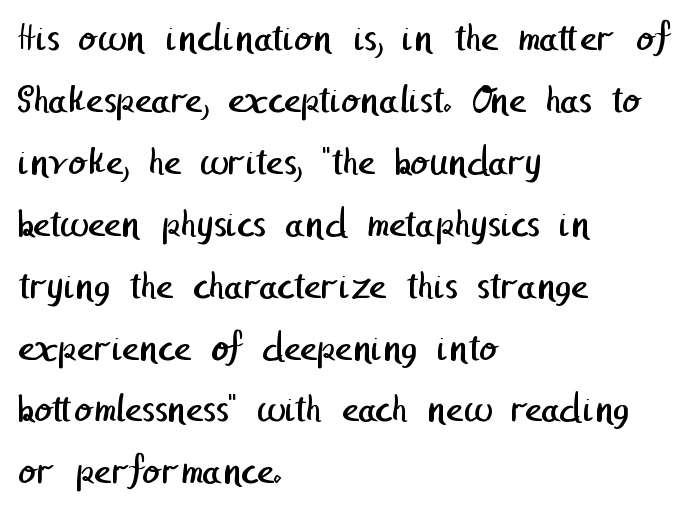
Q: Is the text bold? A: No.
Q: Is the typeface a serif or a sans-serif typeface? A: Sans-serif.
Q: Is the text underlined? A: No.
Q: How is the paragraph aligned? A: Left-aligned.
Q: Is the spacing between letters normal or unusually wide? A: Normal.
Q: Is the spacing between lines tight, normal or loose? A: Normal.
Q: Width (condensed, normal, or wide)? A: Normal.
Q: Stroke contrast? A: Low.
Q: x-height? A: Medium.
